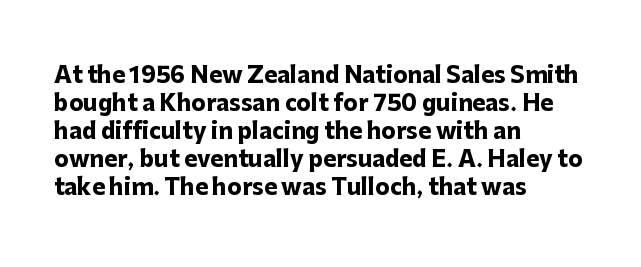
Q: Is the text bold? A: Yes.
Q: Is the text italic (slanted)? A: No, it is upright.
Q: Is the text underlined? A: No.
Q: How is the paragraph aligned? A: Left-aligned.
Q: Is the spacing between letters normal or unusually wide? A: Normal.
Q: Is the spacing between lines tight, normal or loose? A: Normal.
